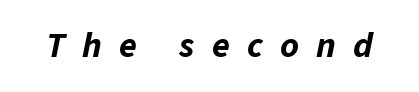
Q: Is the text bold? A: Yes.
Q: Is the text italic (slanted)? A: Yes, it leans right by about 11 degrees.
Q: Is the text underlined? A: No.
Q: Is the spacing between letters normal or unusually wide? A: Unusually wide.
Q: Width (condensed, normal, or wide)? A: Normal.
Q: Stroke contrast? A: Low.
Q: x-height? A: Medium.
Q: Monospaced? A: No.
